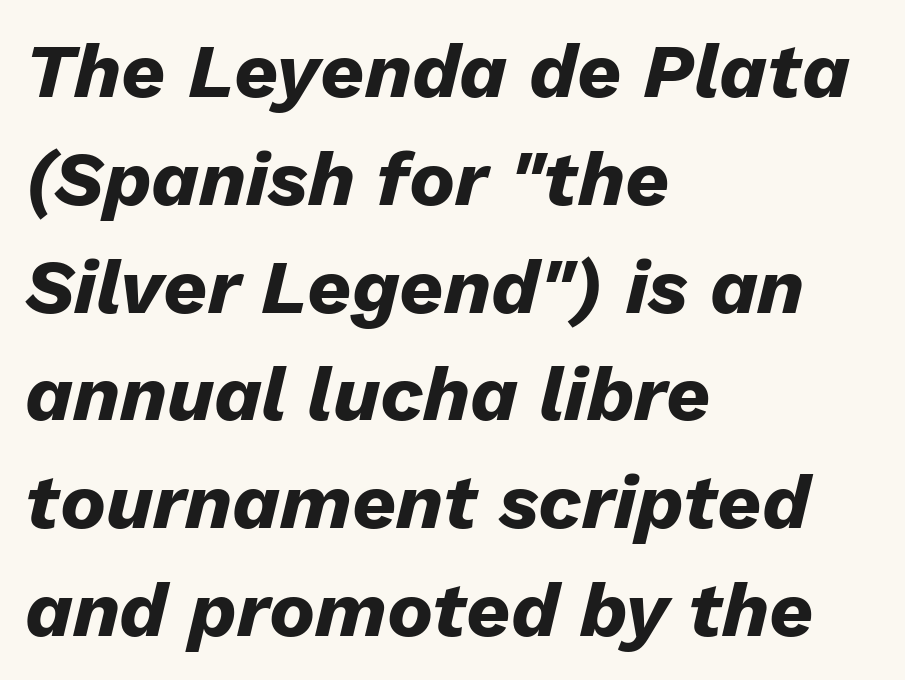
Q: Is the text bold? A: Yes.
Q: Is the text italic (slanted)? A: Yes, it leans right by about 13 degrees.
Q: Is the text underlined? A: No.
Q: How is the paragraph aligned? A: Left-aligned.
Q: Is the spacing between letters normal or unusually wide? A: Normal.
Q: Is the spacing between lines tight, normal or loose? A: Normal.
Q: Width (condensed, normal, or wide)? A: Normal.
Q: Stroke contrast? A: Low.
Q: x-height? A: Medium.
Q: Monospaced? A: No.
